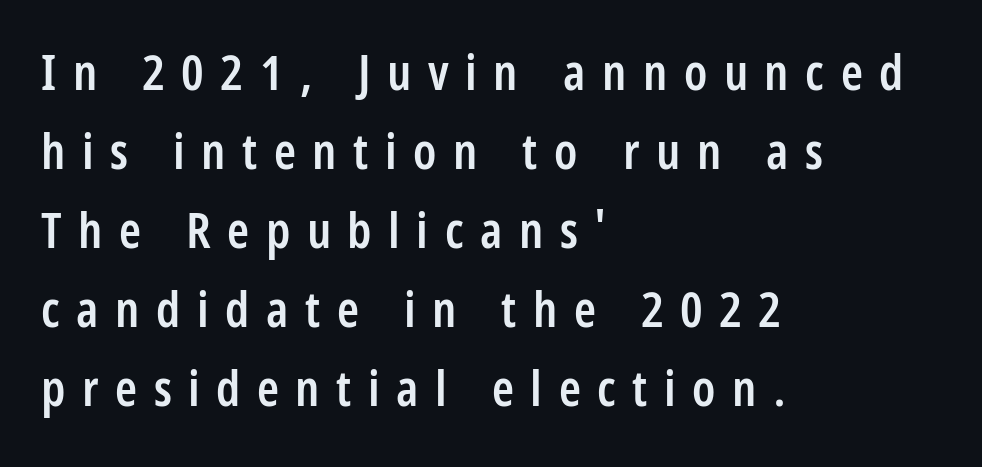
{"serif": "no", "italic": "no", "bold": "semi", "weight": "semibold", "width": "condensed", "stroke_contrast": "low", "x_height": "large", "monospaced": "no", "underline": "no", "align": "left", "line_spacing": "normal", "line_spacing_ratio": 1.58, "letter_spacing": "wide", "letter_spacing_em": 0.33, "glyph_px": 50}
